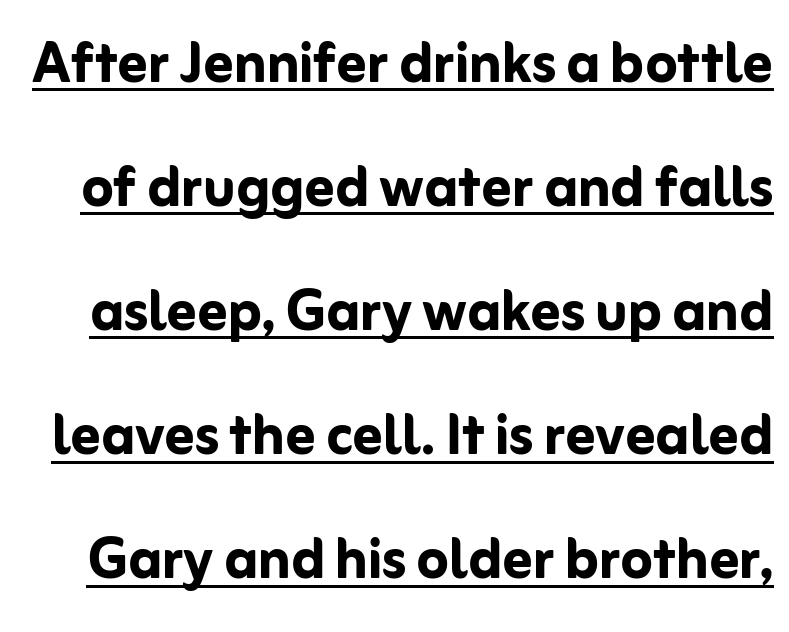
The characters look thick and weighty, a clear bold. Spacing between characters is what you'd get straight out of the box. Examine the stroke ends and you'll find no serifs. Is there much room between lines? A standard amount, neither cramped nor airy.
